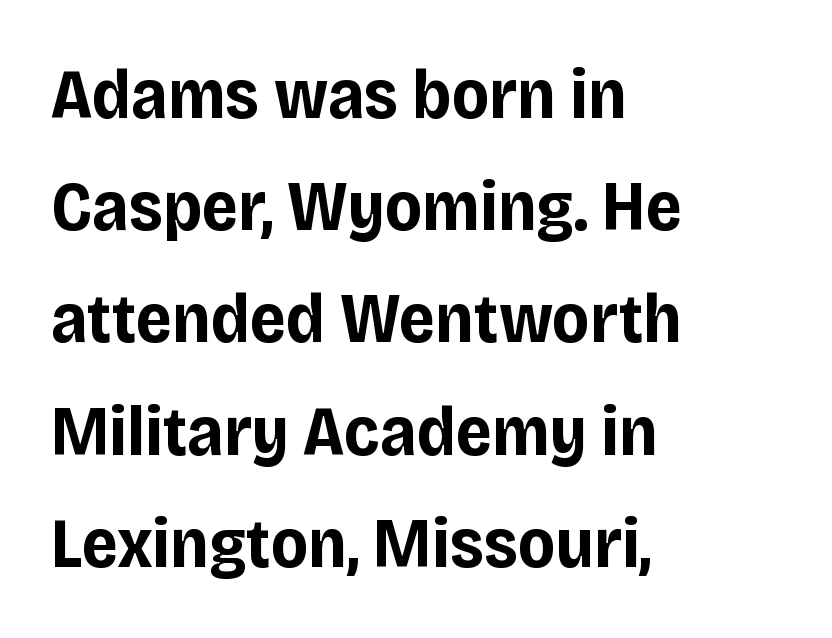
{"serif": "no", "italic": "no", "bold": "yes", "weight": "bold", "width": "normal", "stroke_contrast": "low", "x_height": "large", "monospaced": "no", "underline": "no", "align": "left", "line_spacing": "normal", "line_spacing_ratio": 1.58, "letter_spacing": "normal", "letter_spacing_em": 0.0, "glyph_px": 71}
